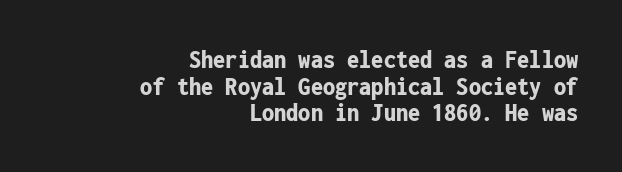
The image shows 27 px bold type, upright; set right-aligned, tight line spacing (0.99x), normal letter spacing, not underlined.
